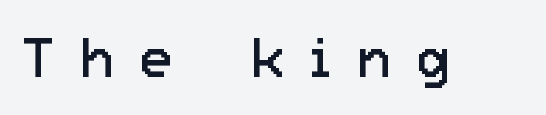
The image shows 56 px regular-weight sans-serif type, upright; set unusually wide letter spacing (+0.45 em), not underlined; low stroke contrast and a medium x-height.
